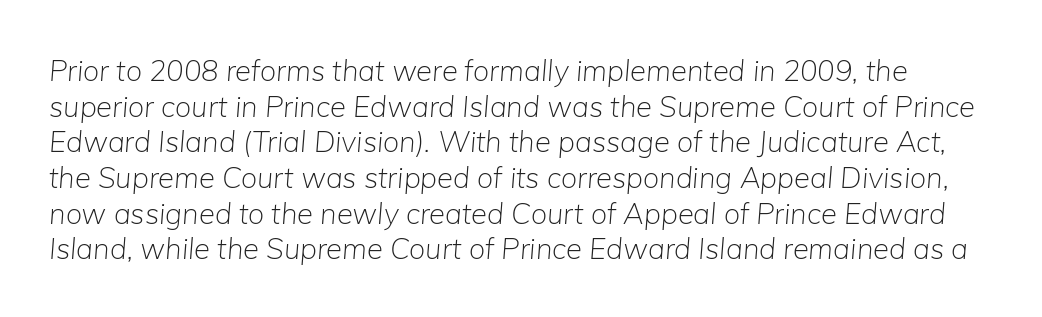
Q: Is the text bold? A: No.
Q: Is the text italic (slanted)? A: Yes, it leans right by about 5 degrees.
Q: Is the text underlined? A: No.
Q: Is the spacing between letters normal or unusually wide? A: Normal.
Q: Width (condensed, normal, or wide)? A: Normal.
Q: Stroke contrast? A: Low.
Q: x-height? A: Medium.
Q: Monospaced? A: No.
